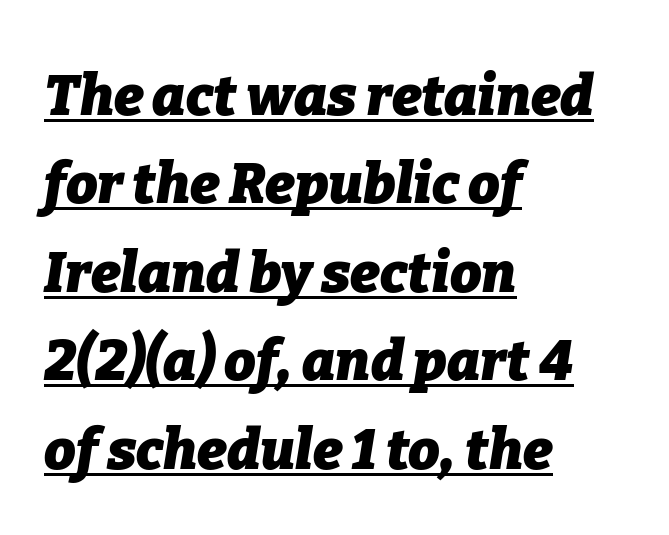
What decoration does the sample have? An underline. This sample has the flowing, uneven cadence of proportional lettering. The lines are quadded left. A dark, heavy texture on the line: the type is bold.
